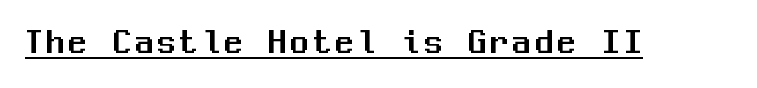
The image shows 37 px sans-serif type, upright, monospaced; set underlined; medium stroke contrast and a medium x-height.
